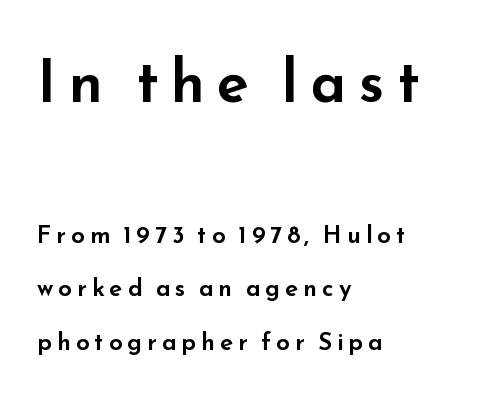
{"serif": "no", "italic": "no", "width": "wide", "stroke_contrast": "low", "x_height": "small", "monospaced": "no", "underline": "no", "align": "left", "line_spacing": "loose", "line_spacing_ratio": 2.23, "letter_spacing": "wide", "letter_spacing_em": 0.21, "larger_block": "first", "size_ratio": 2.46, "glyph_px": 59}
